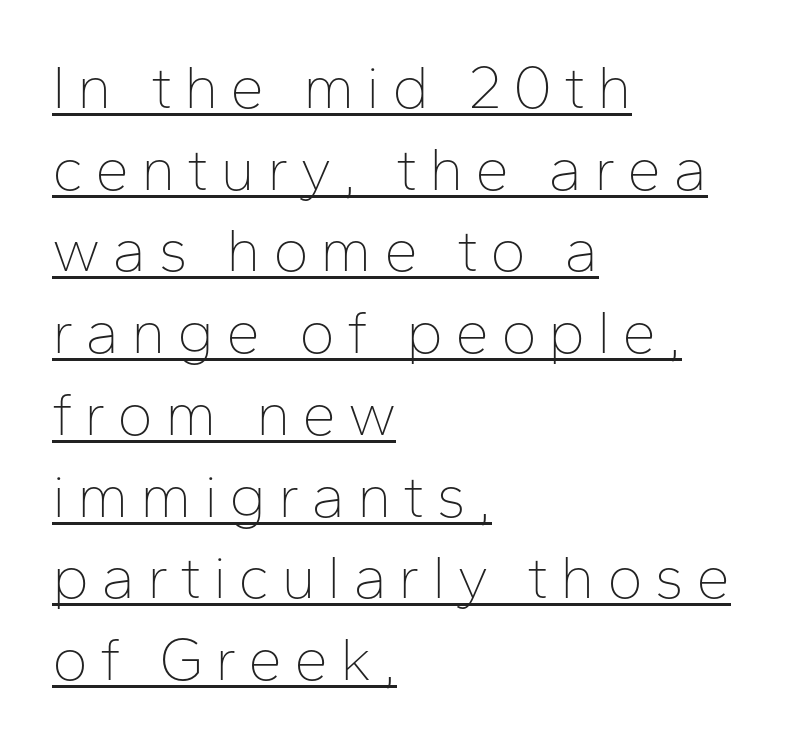
{"serif": "no", "italic": "no", "bold": "no", "weight": "thin", "width": "normal", "stroke_contrast": "low", "x_height": "medium", "monospaced": "no", "underline": "yes", "align": "left", "line_spacing": "normal", "line_spacing_ratio": 1.34, "glyph_px": 61}
